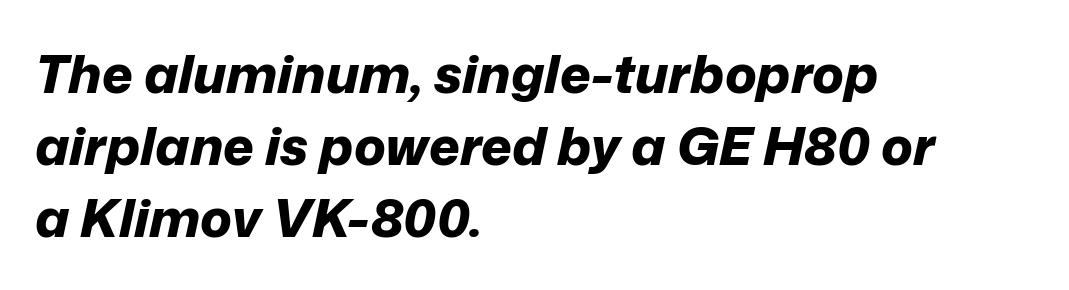
The image shows 53 px bold type, italic (leaning right); set left-aligned, normal line spacing (1.36x), normal letter spacing, not underlined; low stroke contrast and a medium x-height.
